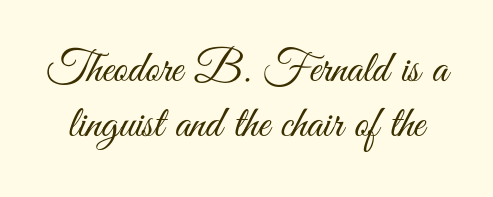
{"serif": "no", "bold": "no", "weight": "light", "width": "condensed", "stroke_contrast": "medium", "x_height": "small", "monospaced": "no", "underline": "no", "line_spacing_ratio": 1.23, "letter_spacing": "normal", "letter_spacing_em": 0.0, "glyph_px": 45}
